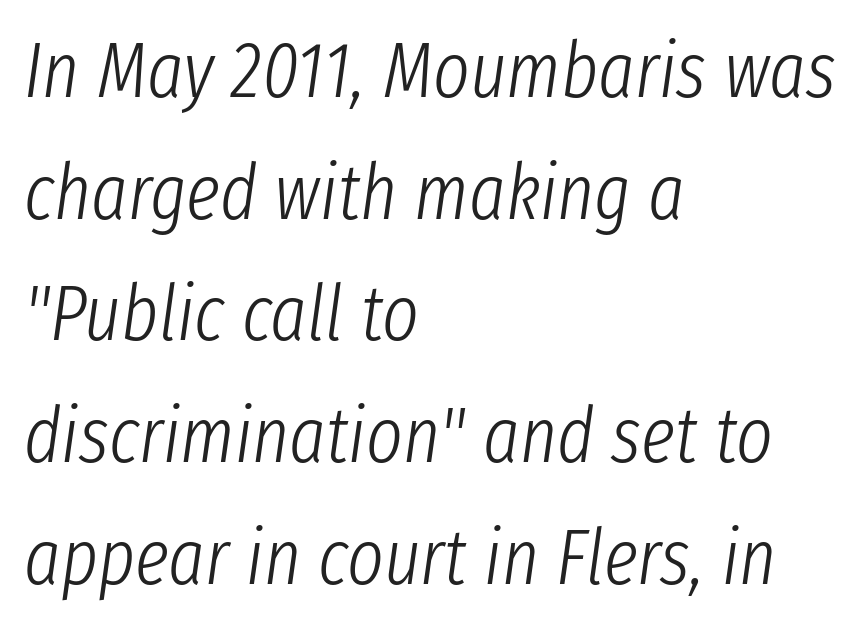
{"italic": "yes", "lean": "right", "slant_degrees": 8, "bold": "no", "weight": "light", "width": "condensed", "stroke_contrast": "low", "x_height": "medium", "monospaced": "no", "underline": "no", "align": "left", "line_spacing": "normal", "line_spacing_ratio": 1.56, "letter_spacing": "normal", "letter_spacing_em": 0.0, "glyph_px": 78}
